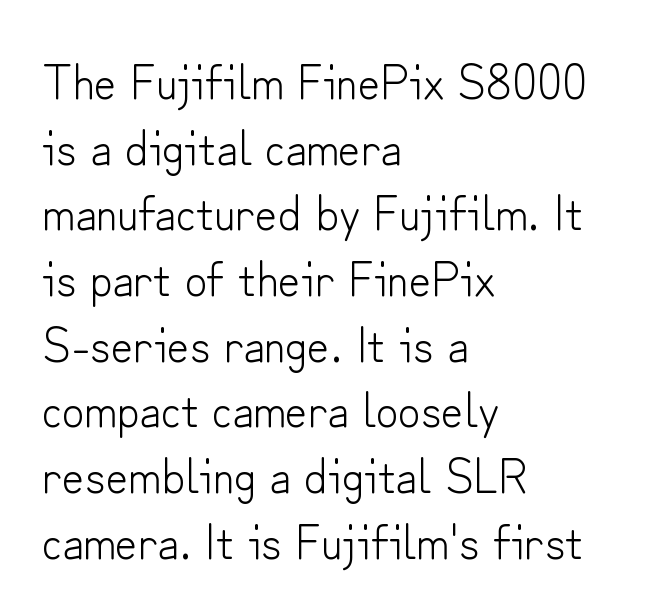
Evenly set lines give the paragraph a standard silhouette. The characters are drawn with everyday or finer stroke widths. Regarding serifs, this sample does without them. The specimen reads as upright at a glance. Spacing verdict: proportional, widths tailored to each character. The glyphs are unaccompanied by any horizontal stroke below them.
